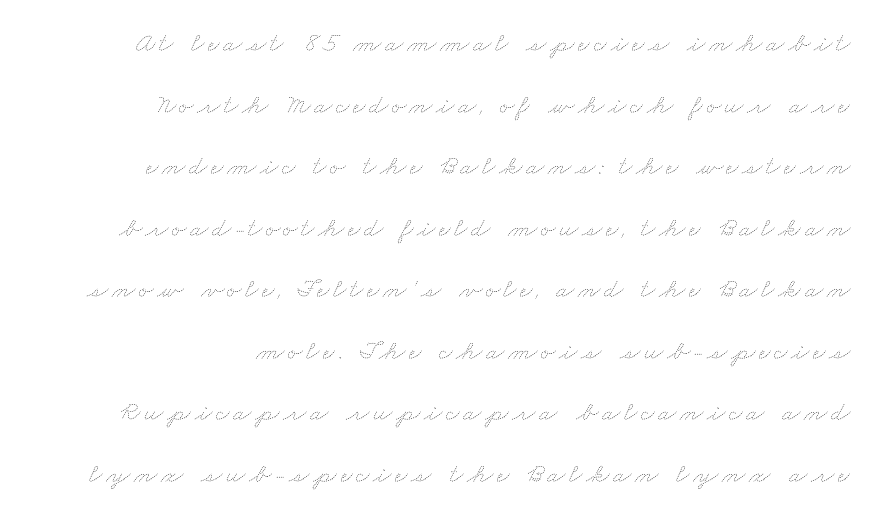
The image shows 27 px text type; set right-aligned, loose line spacing (2.28x), not underlined.
